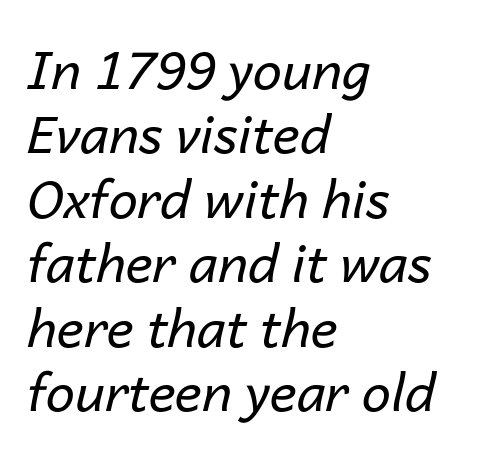
The image shows 52 px regular-weight type, italic (leaning right); set left-aligned, line spacing 1.24x, normal letter spacing, not underlined; low stroke contrast and a medium x-height.
